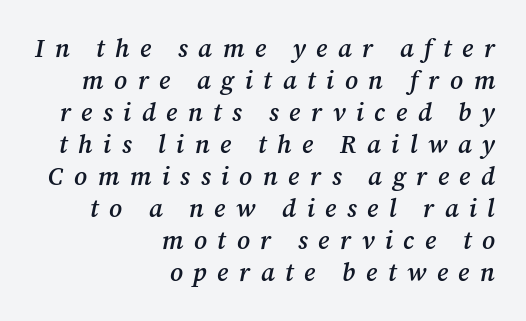
Line ends are locked; line starts wander. Glyph-to-glyph distance is far greater than everyday printed text. The space directly below the letters is spotless. The leading is moderate, giving the passage an even texture.
